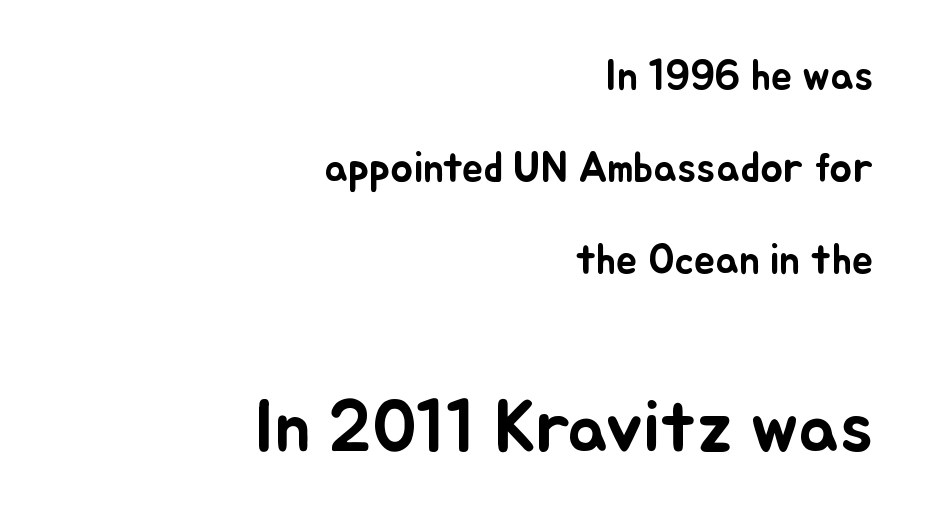
Q: Is the text italic (slanted)? A: No, it is upright.
Q: Is the text underlined? A: No.
Q: How is the paragraph aligned? A: Right-aligned.
Q: Is the spacing between letters normal or unusually wide? A: Normal.
Q: Is the spacing between lines tight, normal or loose? A: Loose.
Q: Which block of text is set in a larger size, the first (top) or the second (bottom)? A: The second (bottom) one.
Q: Width (condensed, normal, or wide)? A: Normal.
Q: Stroke contrast? A: Low.
Q: x-height? A: Small.
Q: Monospaced? A: No.
